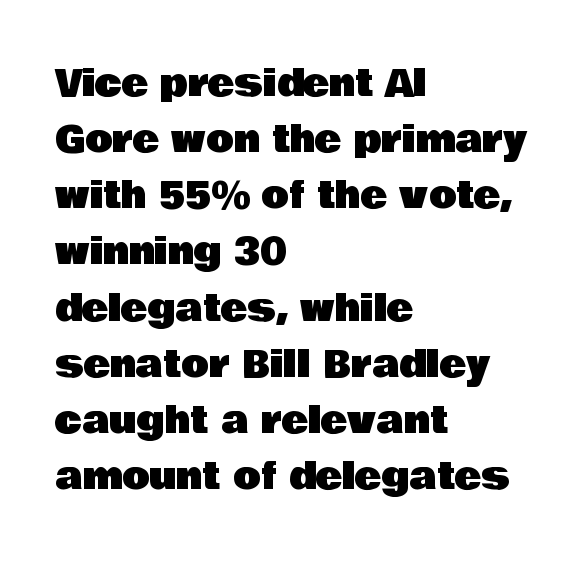
Tracking value appears to be zero — textbook default spacing. Line spacing here is normal. Left-aligned paragraph, ragged on the right. The specimen reads as upright at a glance.
